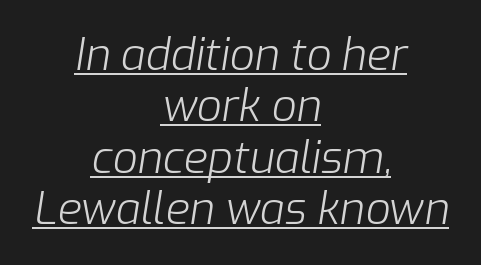
Q: Is the text bold? A: No.
Q: Is the text italic (slanted)? A: Yes, it leans right by about 9 degrees.
Q: Is the text underlined? A: Yes.
Q: How is the paragraph aligned? A: Centered.
Q: Is the spacing between letters normal or unusually wide? A: Normal.
Q: Width (condensed, normal, or wide)? A: Normal.
Q: Stroke contrast? A: Low.
Q: x-height? A: Medium.
Q: Monospaced? A: No.
